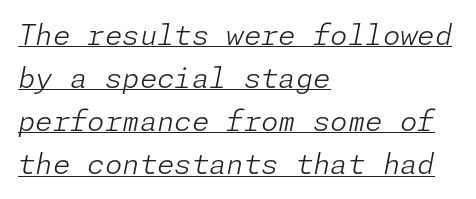
Stroke mass is kept to a normal reading level or below. Does the lettering tilt? It does — this is italic. The setting favours the left margin, as ordinary paragraphs usually do. Regarding leading, the lines here are spaced in the standard way. How are the letters spaced? Ordinarily, with no added tracking.
